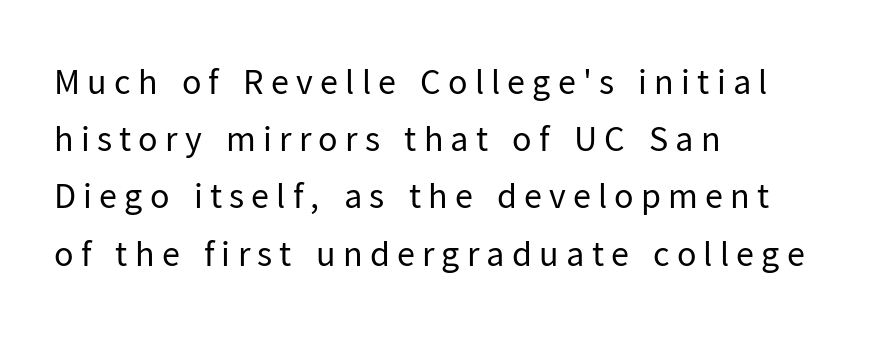
Caption: expanded tracking, letters set apart. Check the space under the baseline: it is left empty. Honestly, the row spacing looks completely unremarkable. Left-aligned paragraph, ragged on the right. These glyphs show unthickened strokes, regular width or finer.
